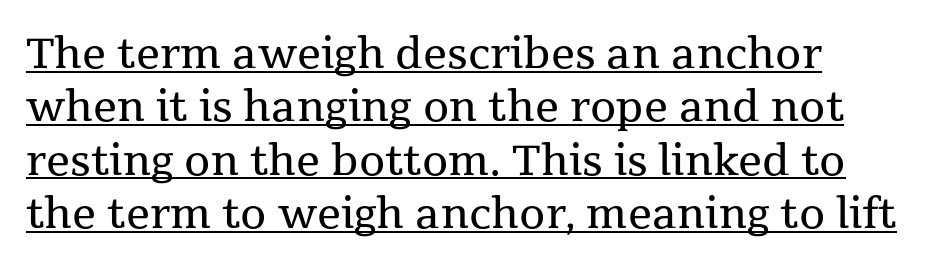
{"serif": "yes", "italic": "no", "bold": "no", "weight": "regular", "width": "normal", "stroke_contrast": "medium", "x_height": "medium", "monospaced": "no", "underline": "yes", "align": "left", "line_spacing": "normal", "line_spacing_ratio": 1.27, "letter_spacing": "normal", "letter_spacing_em": 0.0, "glyph_px": 42}
